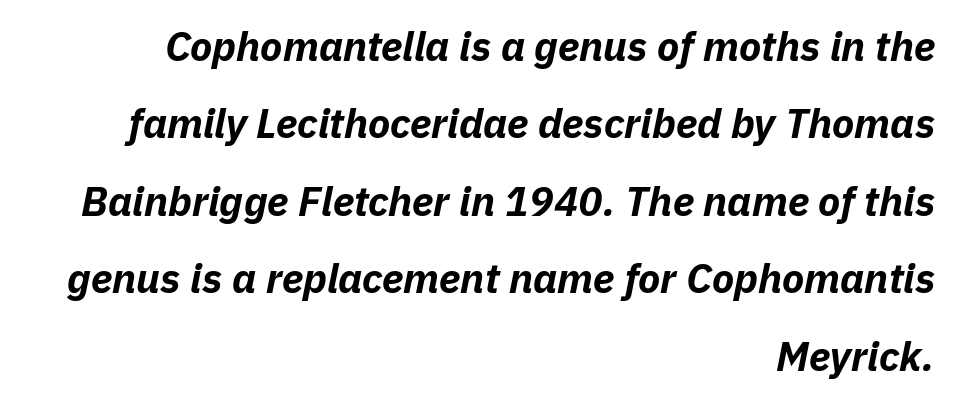
The image shows 41 px bold type, italic (leaning right); set right-aligned, line spacing 1.89x, normal letter spacing, not underlined; low stroke contrast and a medium x-height.
